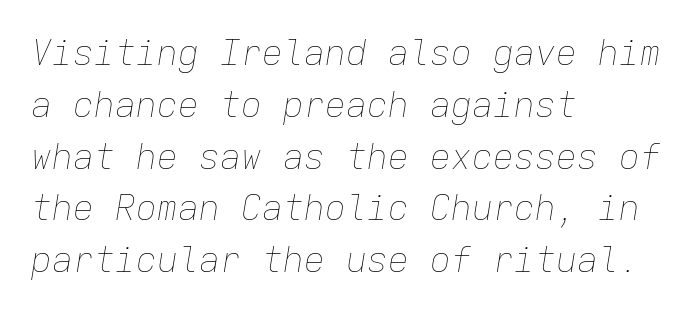
{"italic": "yes", "lean": "right", "slant_degrees": 9, "bold": "no", "weight": "thin", "width": "normal", "stroke_contrast": "low", "x_height": "medium", "monospaced": "yes", "underline": "no", "align": "left", "line_spacing": "normal", "line_spacing_ratio": 1.48, "letter_spacing": "normal", "letter_spacing_em": 0.0, "glyph_px": 35}
